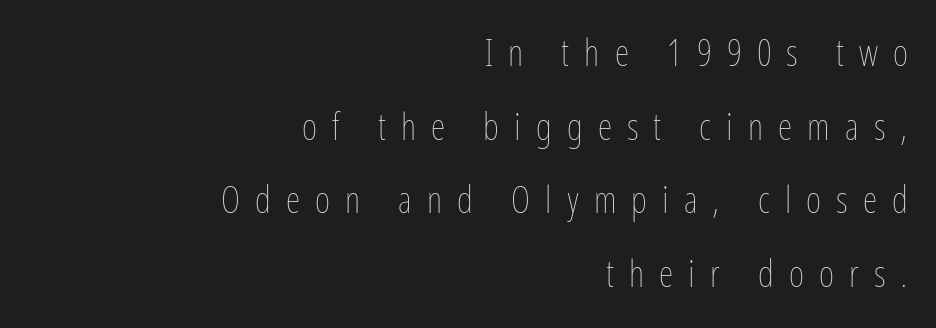
{"italic": "no", "bold": "no", "weight": "thin", "width": "condensed", "stroke_contrast": "low", "x_height": "medium", "monospaced": "no", "underline": "no", "align": "right", "line_spacing": "loose", "line_spacing_ratio": 1.99, "letter_spacing": "wide", "letter_spacing_em": 0.41, "glyph_px": 37}
